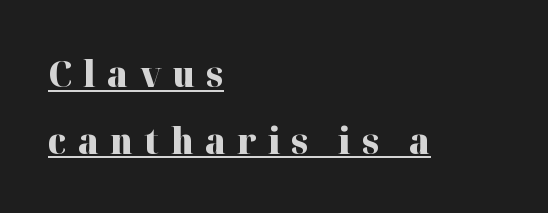
{"serif": "yes", "italic": "no", "bold": "yes", "weight": "heavy", "width": "normal", "stroke_contrast": "high", "x_height": "medium", "monospaced": "no", "underline": "yes", "align": "left", "line_spacing_ratio": 1.85, "letter_spacing": "wide", "letter_spacing_em": 0.31, "glyph_px": 36}
